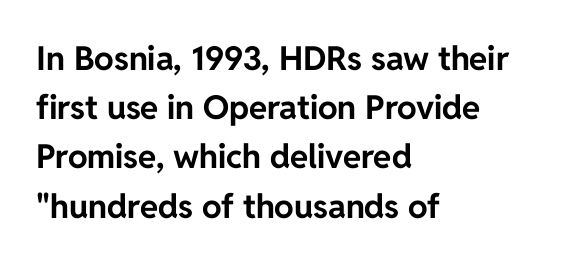
The image shows 33 px bold sans-serif type, upright; set left-aligned, normal line spacing (1.49x), normal letter spacing, not underlined; low stroke contrast and a medium x-height.
